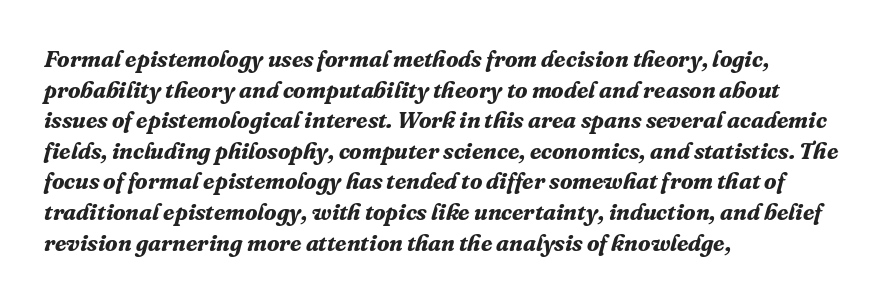
Q: Is the text bold? A: Yes.
Q: Is the text italic (slanted)? A: Yes, it leans right by about 16 degrees.
Q: Is the text underlined? A: No.
Q: How is the paragraph aligned? A: Left-aligned.
Q: Is the spacing between letters normal or unusually wide? A: Normal.
Q: Is the spacing between lines tight, normal or loose? A: Normal.
